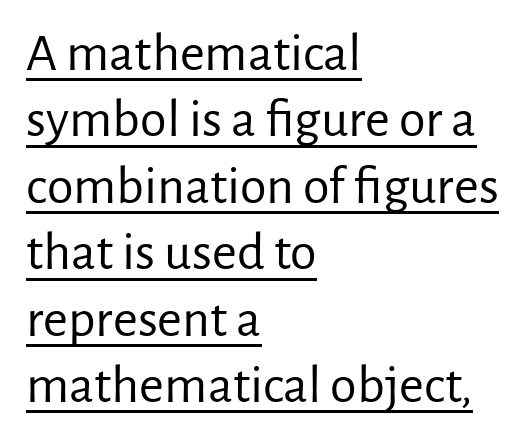
Upright lettering throughout. Grotesque or geometric, the face here clearly has no serifs. The words here are underlined. Character widths vary here, with narrow letters taking less room than wide ones. Tracking value appears to be zero — textbook default spacing.
